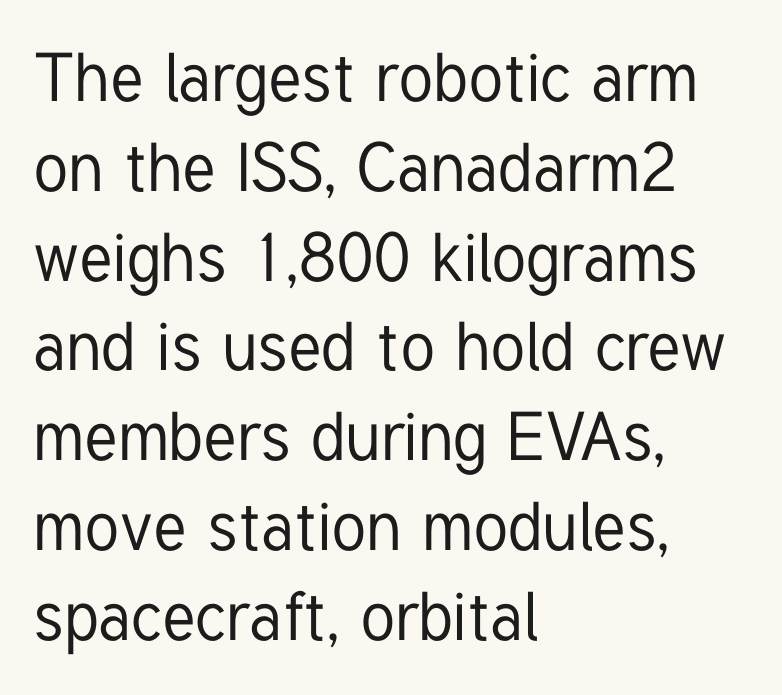
{"serif": "no", "italic": "no", "width": "condensed", "stroke_contrast": "low", "x_height": "medium", "monospaced": "no", "underline": "no", "align": "left", "line_spacing": "normal", "line_spacing_ratio": 1.32, "letter_spacing": "normal", "letter_spacing_em": 0.0, "glyph_px": 68}
